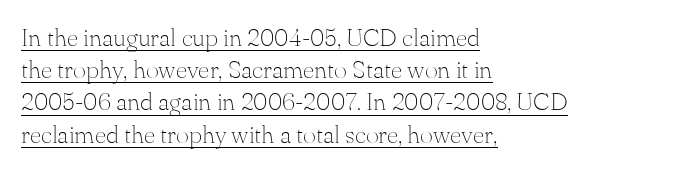
Compared with a centered layout, this one pins lines to the left instead. The sample's only ornament is a line tracing under the words. The letterforms sit at book weight or below. Spacing between characters is what you'd get straight out of the box. Evenly set lines give the paragraph a standard silhouette.
